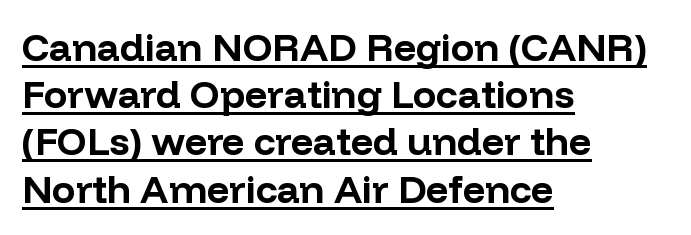
The image shows 39 px bold sans-serif type, upright; set left-aligned, line spacing 1.21x, normal letter spacing, underlined; low stroke contrast and a medium x-height.
